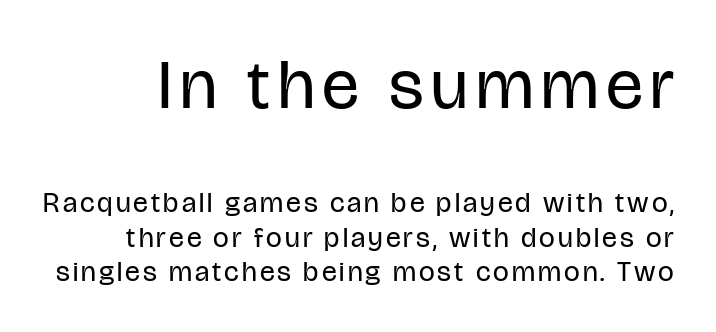
A light-to-regular cut is what we see here. Italic? Not at all — the glyphs are vertical. This rendering features lettering with no underline. Note: larger setting up top, smaller setting below.
